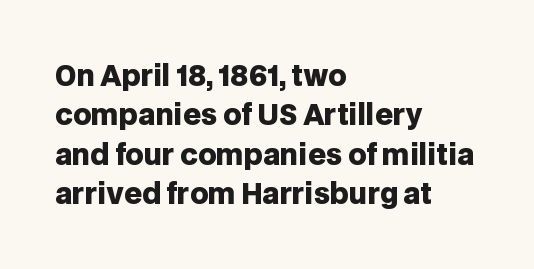
This rendering features lettering with no underline. The type sits square on the baseline with zero lean. Heavy, bold letterforms. Reading down the column, the eye jumps a familiar distance to each next line.
